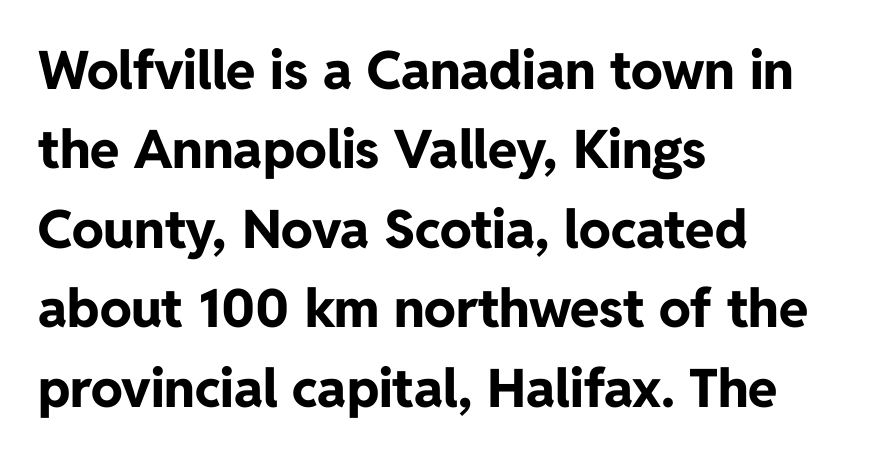
{"serif": "no", "italic": "no", "bold": "yes", "weight": "bold", "width": "normal", "stroke_contrast": "low", "x_height": "medium", "monospaced": "no", "underline": "no", "align": "left", "line_spacing": "normal", "line_spacing_ratio": 1.5, "letter_spacing": "normal", "letter_spacing_em": 0.0, "glyph_px": 53}
